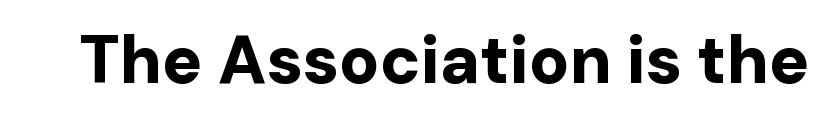
{"serif": "no", "italic": "no", "bold": "yes", "weight": "bold", "width": "normal", "stroke_contrast": "low", "x_height": "medium", "monospaced": "no", "underline": "no", "letter_spacing": "normal", "letter_spacing_em": 0.0, "glyph_px": 67}
